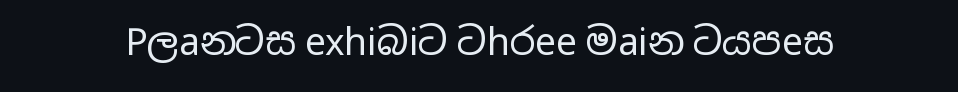
Font category for this specimen: sans-serif. Characters follow at the spacing the type designer built in. Lines of text with bare space underneath. The face used here is proportionally spaced, like ordinary book or web type.
